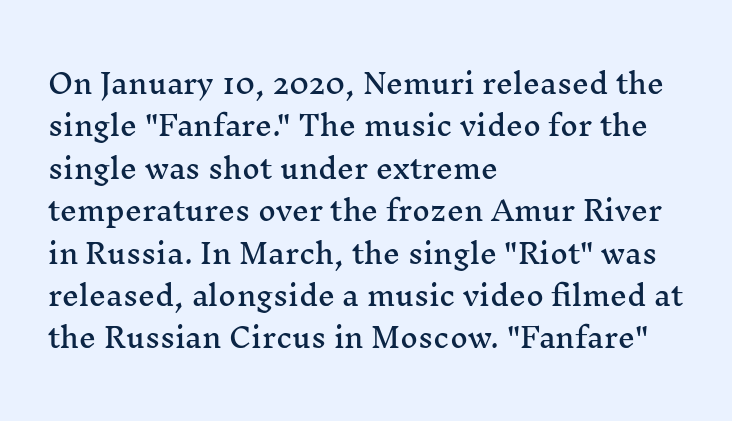
{"italic": "no", "underline": "no", "align": "left", "line_spacing": "normal", "line_spacing_ratio": 1.57, "letter_spacing": "normal", "letter_spacing_em": 0.0, "glyph_px": 27}
